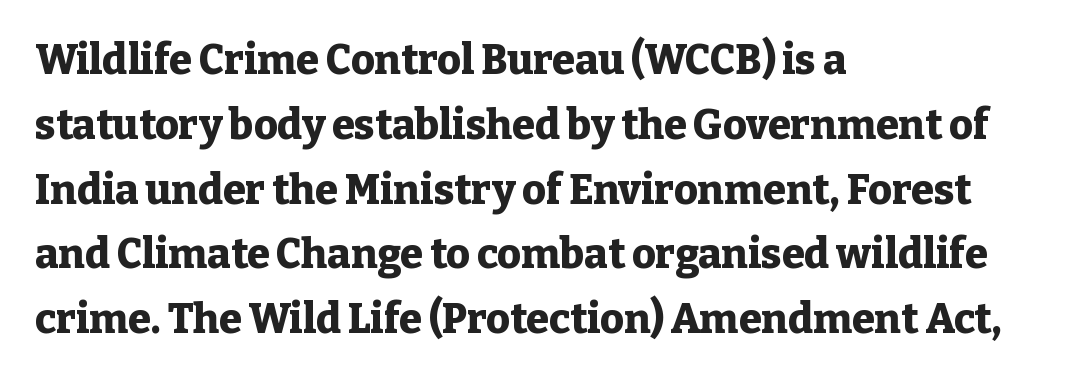
Q: Is the text bold? A: Yes.
Q: Is the text italic (slanted)? A: No, it is upright.
Q: Is the typeface a serif or a sans-serif typeface? A: Serif.
Q: Is the text underlined? A: No.
Q: How is the paragraph aligned? A: Left-aligned.
Q: Is the spacing between letters normal or unusually wide? A: Normal.
Q: Is the spacing between lines tight, normal or loose? A: Normal.
Q: Width (condensed, normal, or wide)? A: Normal.
Q: Stroke contrast? A: Low.
Q: x-height? A: Medium.
Q: Monospaced? A: No.
